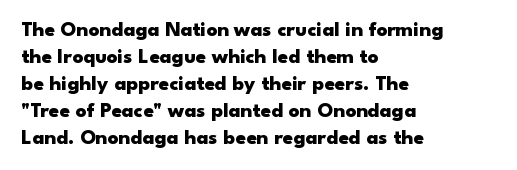
{"italic": "no", "bold": "yes", "underline": "no", "align": "left", "line_spacing": "normal", "line_spacing_ratio": 1.28, "letter_spacing": "normal", "letter_spacing_em": 0.0, "glyph_px": 21}
